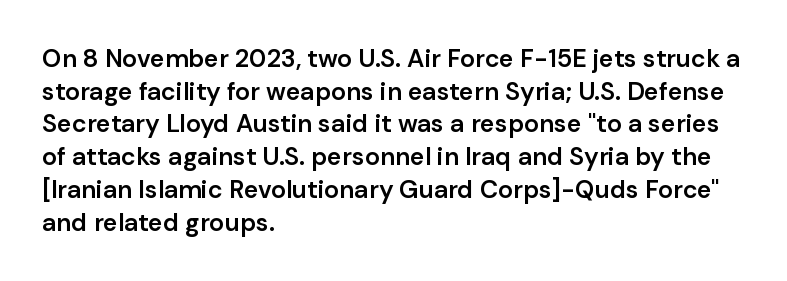
Short and long lines alike share a common starting point at left. Notice how the stems are strictly vertical — no italics here. Default kerning and tracking; the words read as compact shapes. Typesetter's note: demi weight, one step under bold.
